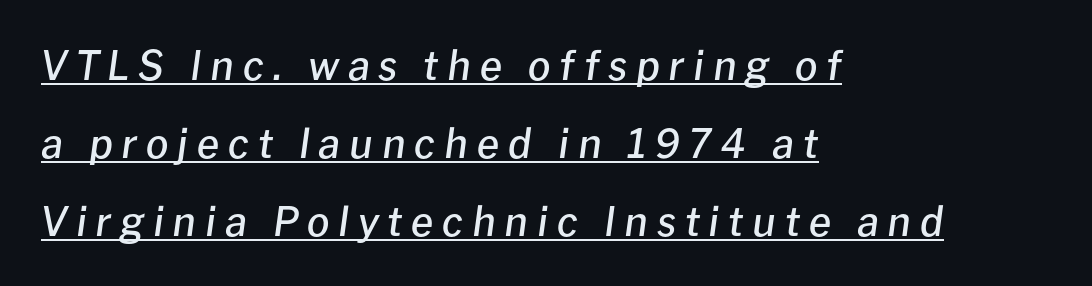
{"italic": "yes", "lean": "right", "slant_degrees": 8, "bold": "semi", "weight": "semibold", "width": "normal", "stroke_contrast": "low", "x_height": "medium", "monospaced": "no", "underline": "yes", "align": "left", "line_spacing": "loose", "line_spacing_ratio": 1.95, "letter_spacing": "wide", "letter_spacing_em": 0.22, "glyph_px": 40}
